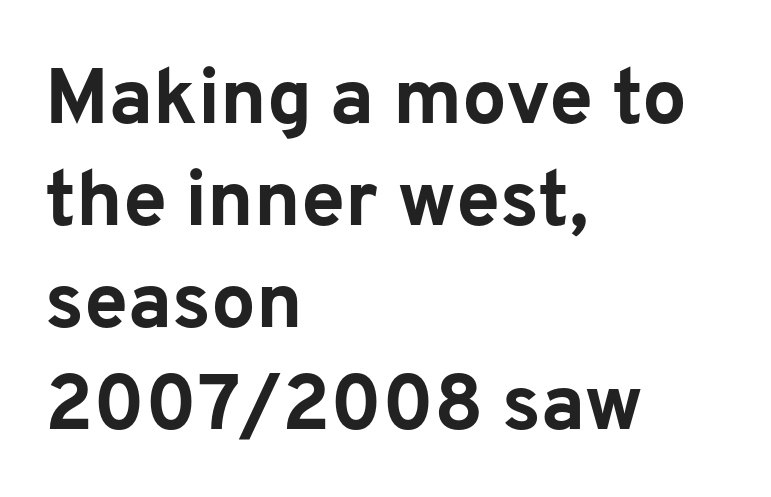
Typographic density is high because the face is bold. Horizontally, the lines are justified to the leading edge only. Character widths vary here, with narrow letters taking less room than wide ones. Italic: no, the glyphs are upright roman.
